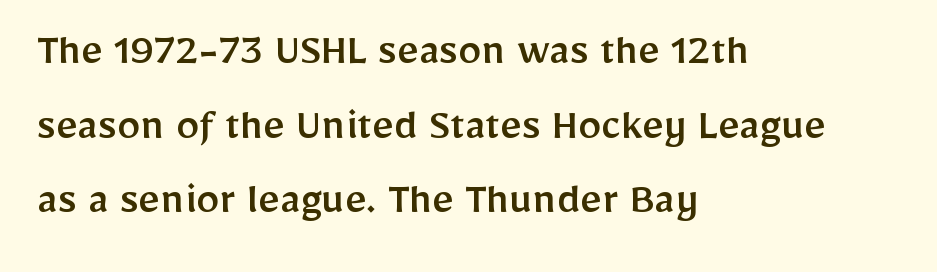
{"serif": "no", "italic": "no", "width": "normal", "stroke_contrast": "low", "x_height": "medium", "monospaced": "no", "underline": "no", "align": "left", "line_spacing": "normal", "line_spacing_ratio": 1.59, "letter_spacing": "normal", "letter_spacing_em": 0.0, "glyph_px": 47}
